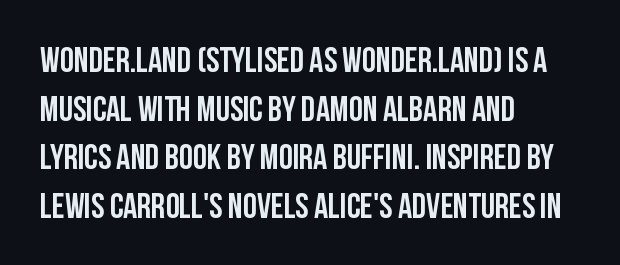
Q: Is the text italic (slanted)? A: No, it is upright.
Q: Is the typeface a serif or a sans-serif typeface? A: Sans-serif.
Q: Is the text underlined? A: No.
Q: How is the paragraph aligned? A: Left-aligned.
Q: Is the spacing between letters normal or unusually wide? A: Normal.
Q: Is the spacing between lines tight, normal or loose? A: Normal.
Q: Width (condensed, normal, or wide)? A: Condensed.
Q: Stroke contrast? A: Low.
Q: x-height? A: Large.
Q: Monospaced? A: No.
